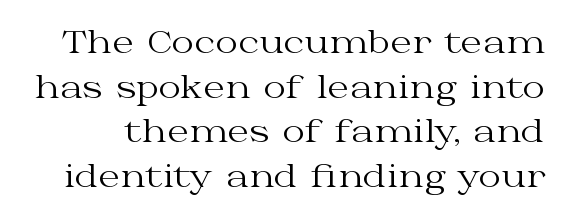
{"serif": "yes", "italic": "no", "bold": "no", "weight": "regular", "width": "wide", "stroke_contrast": "medium", "x_height": "medium", "monospaced": "no", "underline": "no", "line_spacing": "normal", "line_spacing_ratio": 1.44, "letter_spacing": "normal", "letter_spacing_em": 0.0, "glyph_px": 31}
